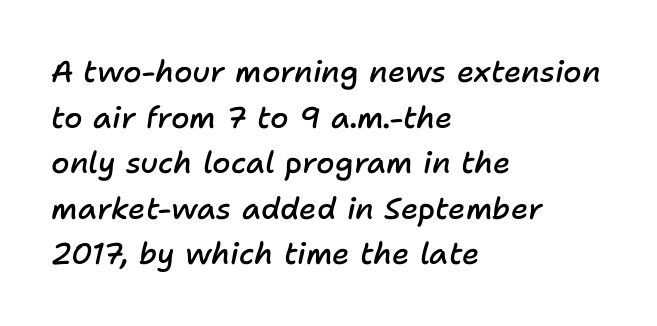
Q: Is the text bold? A: Semi-bold.
Q: Is the text italic (slanted)? A: Yes, it leans right by about 11 degrees.
Q: Is the text underlined? A: No.
Q: How is the paragraph aligned? A: Left-aligned.
Q: Is the spacing between letters normal or unusually wide? A: Normal.
Q: Is the spacing between lines tight, normal or loose? A: Normal.
Q: Width (condensed, normal, or wide)? A: Normal.
Q: Stroke contrast? A: Low.
Q: x-height? A: Medium.
Q: Monospaced? A: No.
